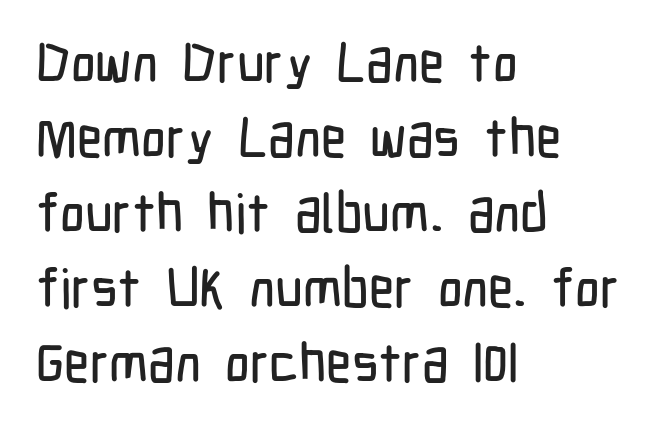
Compared with typical paragraphs, the rows here are spaced about the same. Varying glyph widths throughout — classic text-font behaviour. The lines are quadded left. The type sits square on the baseline with zero lean.
